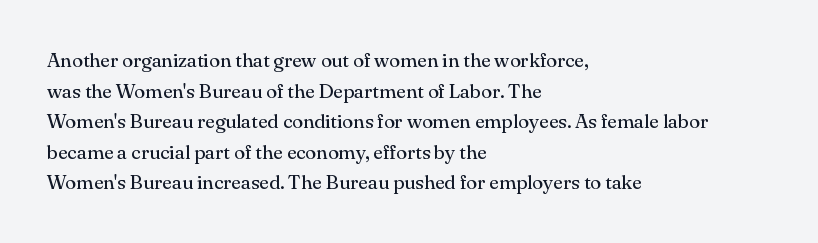
Q: Is the text bold? A: No.
Q: Is the text italic (slanted)? A: No, it is upright.
Q: Is the text underlined? A: No.
Q: How is the paragraph aligned? A: Left-aligned.
Q: Is the spacing between letters normal or unusually wide? A: Normal.
Q: Is the spacing between lines tight, normal or loose? A: Normal.
